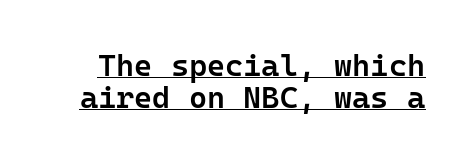
{"serif": "no", "italic": "no", "bold": "semi", "weight": "semibold", "width": "normal", "stroke_contrast": "low", "x_height": "medium", "monospaced": "yes", "underline": "yes", "line_spacing": "tight", "line_spacing_ratio": 1.03, "letter_spacing": "normal", "letter_spacing_em": 0.0, "glyph_px": 31}
